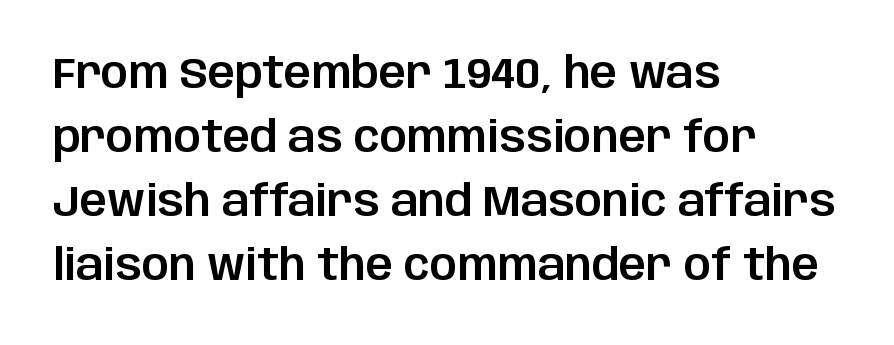
{"serif": "no", "italic": "no", "width": "normal", "stroke_contrast": "low", "x_height": "large", "monospaced": "no", "underline": "no", "align": "left", "line_spacing": "normal", "line_spacing_ratio": 1.49, "letter_spacing": "normal", "letter_spacing_em": 0.0, "glyph_px": 43}
